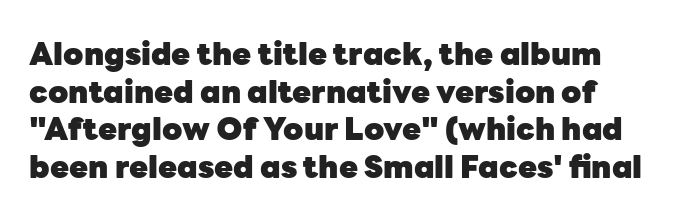
{"serif": "no", "italic": "no", "bold": "yes", "weight": "heavy", "width": "normal", "stroke_contrast": "low", "x_height": "medium", "monospaced": "no", "underline": "no", "align": "left", "line_spacing_ratio": 1.21, "letter_spacing": "normal", "letter_spacing_em": 0.0, "glyph_px": 31}
